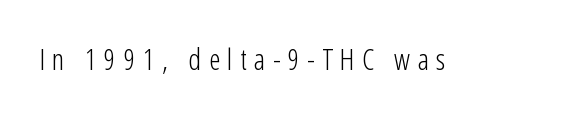
The image shows 29 px light, condensed sans-serif type, upright; set unusually wide letter spacing (+0.26 em), not underlined; low stroke contrast and a medium x-height.
